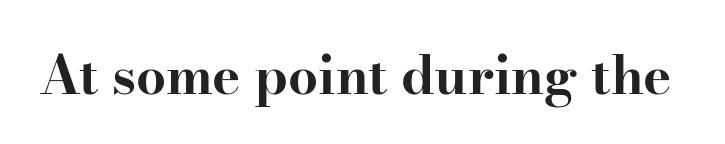
Each letter keeps its own natural width here, so spacing adapts to shape. Type style note: has serifs. You'd pick this weight for a headline — it's a proper bold. Standard letterfit; no display-style spreading of the glyphs. Quick note: underline off. The specimen reads as upright at a glance.
